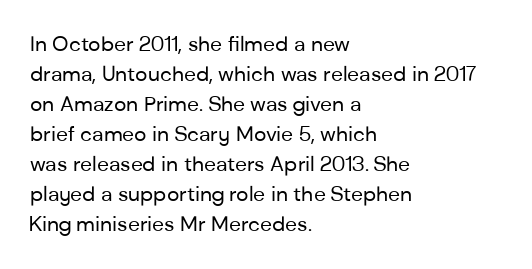
Q: Is the text bold? A: No.
Q: Is the text italic (slanted)? A: No, it is upright.
Q: Is the text underlined? A: No.
Q: How is the paragraph aligned? A: Left-aligned.
Q: Is the spacing between letters normal or unusually wide? A: Normal.
Q: Is the spacing between lines tight, normal or loose? A: Normal.
